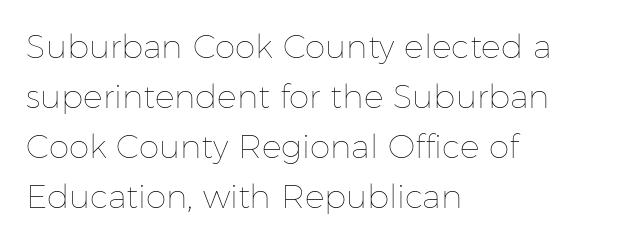
Q: Is the text bold? A: No.
Q: Is the text italic (slanted)? A: No, it is upright.
Q: Is the text underlined? A: No.
Q: How is the paragraph aligned? A: Left-aligned.
Q: Is the spacing between letters normal or unusually wide? A: Normal.
Q: Is the spacing between lines tight, normal or loose? A: Normal.
Q: Width (condensed, normal, or wide)? A: Normal.
Q: Stroke contrast? A: Low.
Q: x-height? A: Medium.
Q: Monospaced? A: No.
